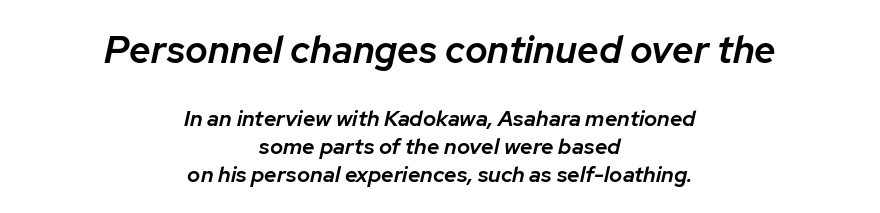
Q: Is the text bold? A: Semi-bold.
Q: Is the text italic (slanted)? A: Yes, it leans right by about 12 degrees.
Q: Is the text underlined? A: No.
Q: How is the paragraph aligned? A: Centered.
Q: Is the spacing between letters normal or unusually wide? A: Normal.
Q: Is the spacing between lines tight, normal or loose? A: Normal.
Q: Which block of text is set in a larger size, the first (top) or the second (bottom)? A: The first (top) one.
Q: Width (condensed, normal, or wide)? A: Normal.
Q: Stroke contrast? A: Low.
Q: x-height? A: Medium.
Q: Monospaced? A: No.
